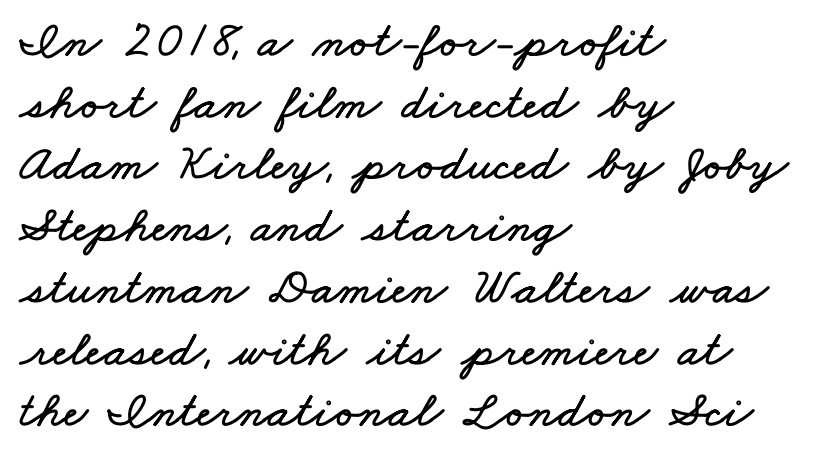
The image shows 51 px wide type; set left-aligned, line spacing 1.21x, normal letter spacing, not underlined; low stroke contrast and a small x-height.
